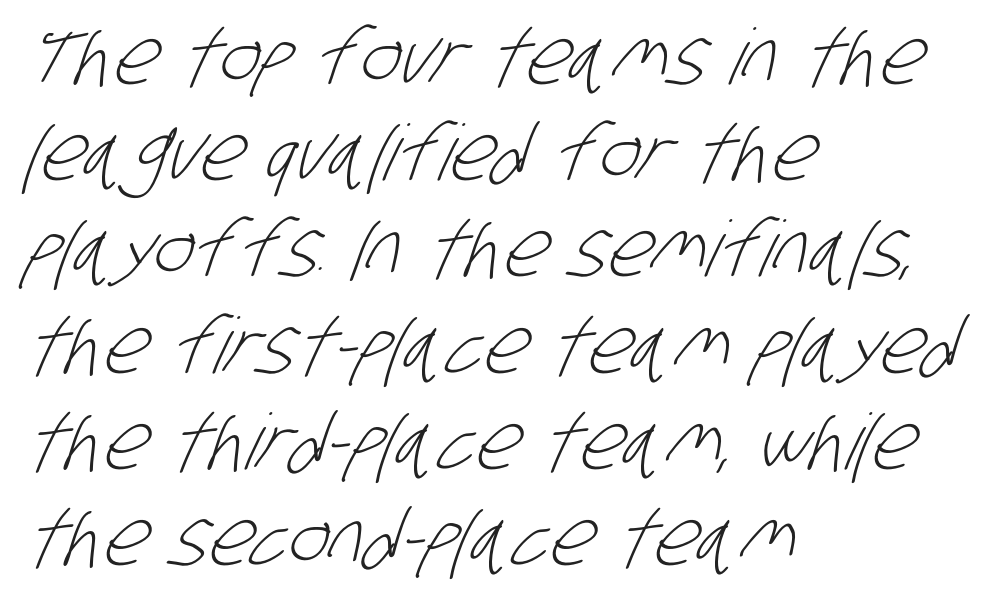
How are the letters spaced? Ordinarily, with no added tracking. Is the block centered? No — it sits flush against the left margin. Caption: face not bold, strokes unweighted. Reading down the column, the eye jumps a familiar distance to each next line. Grotesque or geometric, the face here clearly has no serifs.
